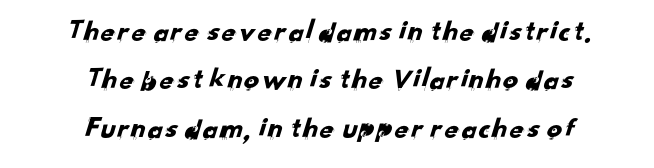
The image shows 30 px sans-serif type; set centered, normal line spacing (1.61x), normal letter spacing, not underlined; low stroke contrast and a small x-height.
